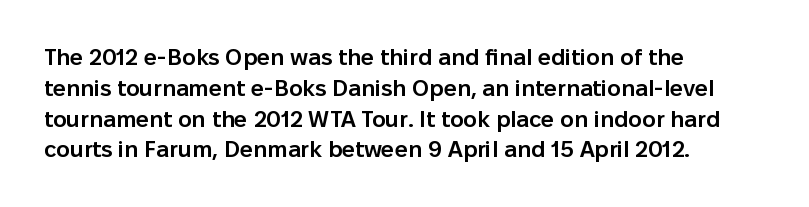
Whoever set this chose a conventional vertical rhythm. There is no visible air inserted between adjacent glyphs. Where is the straight margin? On the left. Type without underlining. The specimen reads as upright at a glance. The typesetting leans somewhat heavy: a semibold.
